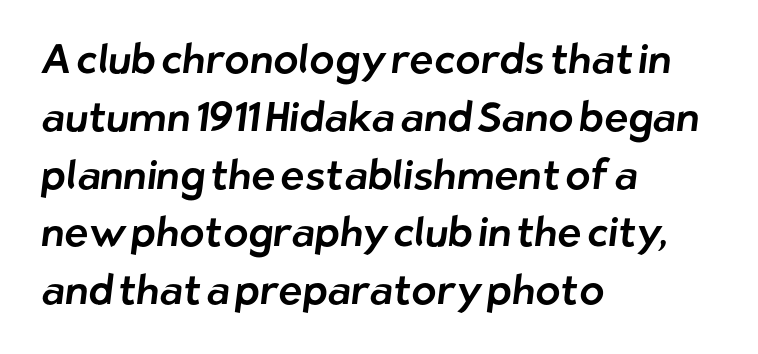
Q: Is the typeface a serif or a sans-serif typeface? A: Sans-serif.
Q: Is the text underlined? A: No.
Q: How is the paragraph aligned? A: Left-aligned.
Q: Is the spacing between letters normal or unusually wide? A: Normal.
Q: Is the spacing between lines tight, normal or loose? A: Normal.
Q: Width (condensed, normal, or wide)? A: Normal.
Q: Stroke contrast? A: Low.
Q: x-height? A: Medium.
Q: Monospaced? A: No.
